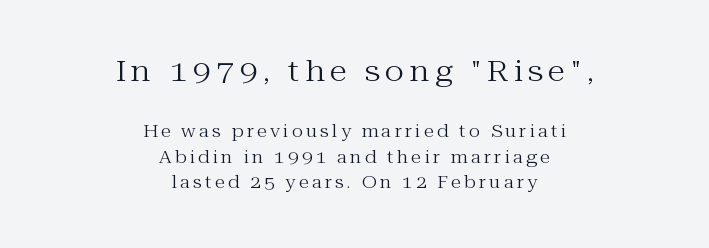
Old-style or modern, the face here clearly has serifs. Italic: no, the glyphs are upright roman. The line-height multiplier appears to be the usual default. Stroke mass is kept to a normal reading level or below.
